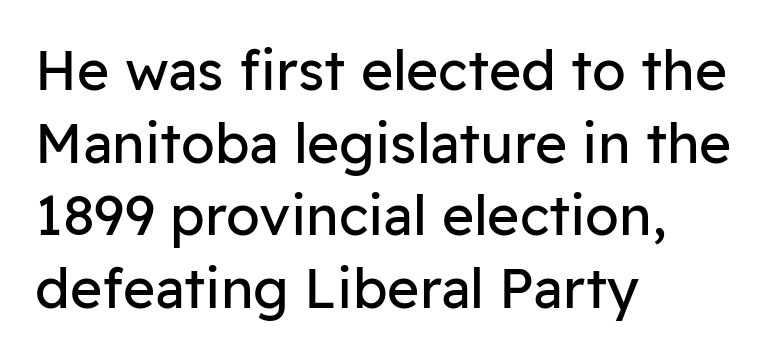
Q: Is the text bold? A: No.
Q: Is the text italic (slanted)? A: No, it is upright.
Q: Is the typeface a serif or a sans-serif typeface? A: Sans-serif.
Q: Is the text underlined? A: No.
Q: How is the paragraph aligned? A: Left-aligned.
Q: Is the spacing between letters normal or unusually wide? A: Normal.
Q: Is the spacing between lines tight, normal or loose? A: Normal.
Q: Width (condensed, normal, or wide)? A: Normal.
Q: Stroke contrast? A: Low.
Q: x-height? A: Medium.
Q: Monospaced? A: No.
